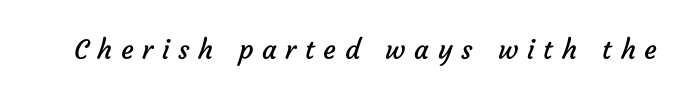
Type without underlining. Loose tracking; the words dissolve into strings of separated letters. Stems and bowls with no extra thickness — not bold.
